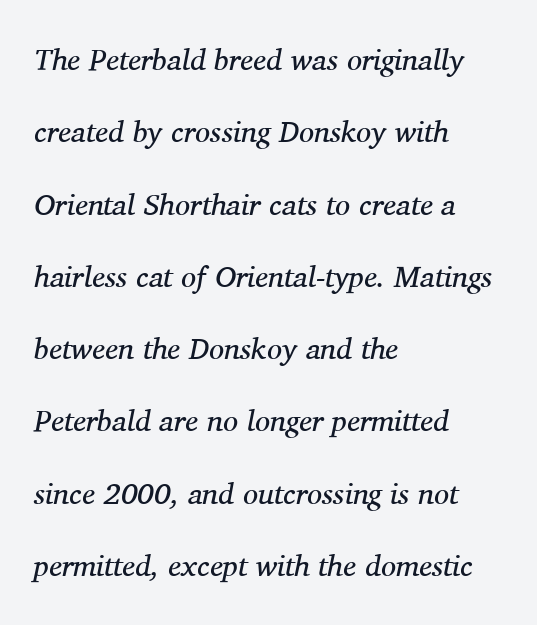
{"serif": "yes", "italic": "yes", "lean": "right", "slant_degrees": 11, "bold": "no", "weight": "regular", "width": "normal", "stroke_contrast": "medium", "x_height": "medium", "monospaced": "no", "underline": "no", "align": "left", "line_spacing": "loose", "line_spacing_ratio": 2.41, "letter_spacing": "normal", "letter_spacing_em": 0.0, "glyph_px": 30}
